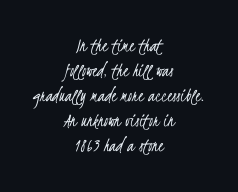
{"bold": "no", "underline": "no", "align": "center", "line_spacing": "normal", "line_spacing_ratio": 1.25, "letter_spacing": "normal", "letter_spacing_em": 0.0, "glyph_px": 20}
